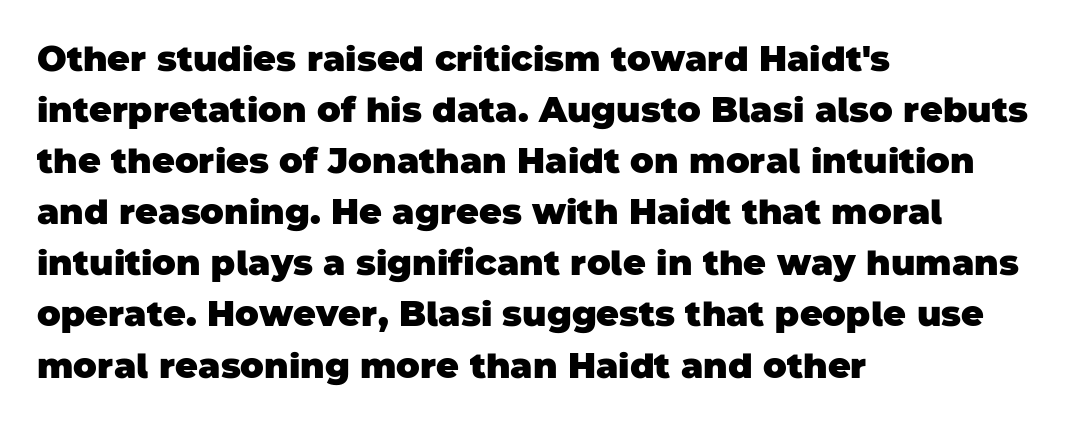
Q: Is the text bold? A: Yes.
Q: Is the typeface a serif or a sans-serif typeface? A: Sans-serif.
Q: Is the text underlined? A: No.
Q: How is the paragraph aligned? A: Left-aligned.
Q: Is the spacing between letters normal or unusually wide? A: Normal.
Q: Is the spacing between lines tight, normal or loose? A: Normal.
Q: Width (condensed, normal, or wide)? A: Normal.
Q: Stroke contrast? A: Low.
Q: x-height? A: Large.
Q: Monospaced? A: No.
